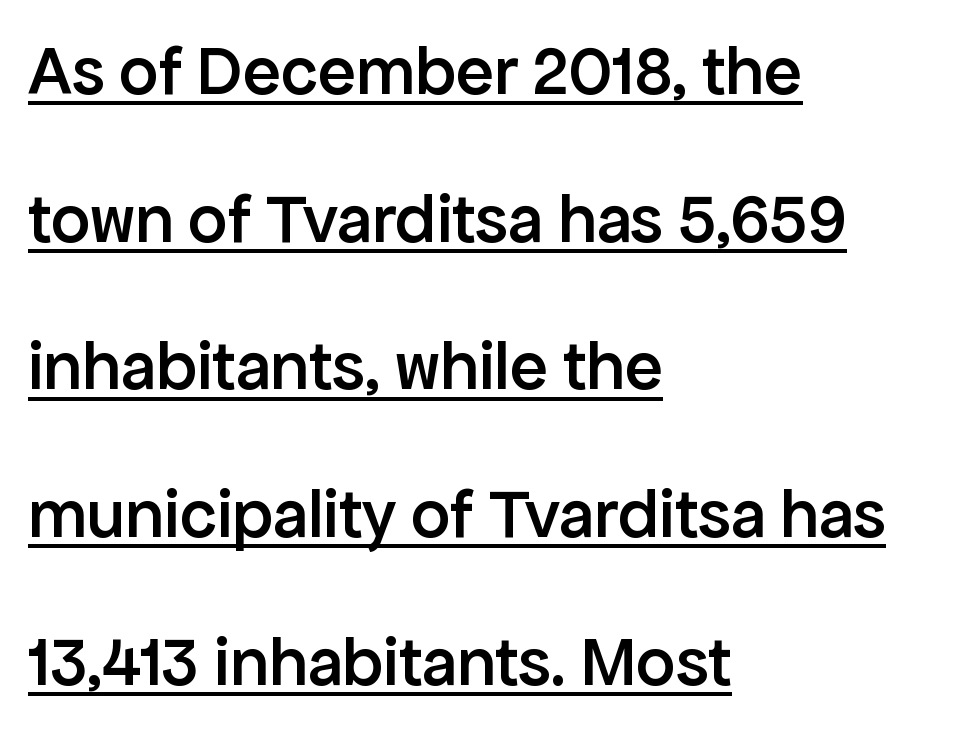
It's the straight-up-and-down kind of type. The block of text is sparse from top to bottom, with ample space between rows. The tracking reads as untouched default to a designer's eye. The font is running at a semibold setting, under full bold.
